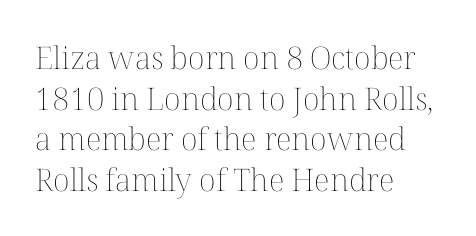
{"italic": "no", "bold": "no", "weight": "thin", "width": "normal", "stroke_contrast": "medium", "x_height": "medium", "monospaced": "no", "underline": "no", "align": "left", "line_spacing": "normal", "line_spacing_ratio": 1.31, "letter_spacing": "normal", "letter_spacing_em": 0.0, "glyph_px": 31}
